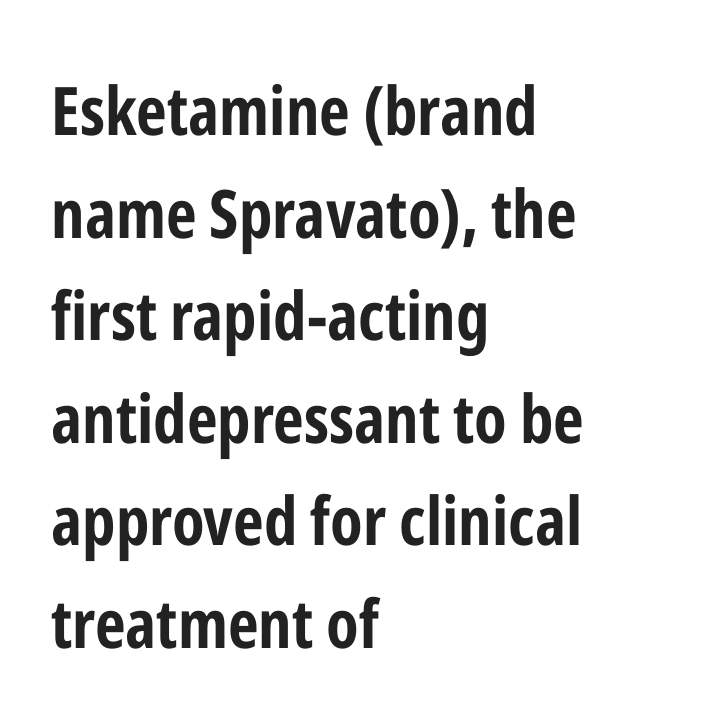
{"serif": "no", "italic": "no", "bold": "yes", "weight": "bold", "width": "condensed", "stroke_contrast": "low", "x_height": "medium", "monospaced": "no", "underline": "no", "align": "left", "line_spacing": "normal", "line_spacing_ratio": 1.53, "letter_spacing": "normal", "letter_spacing_em": 0.0, "glyph_px": 67}
